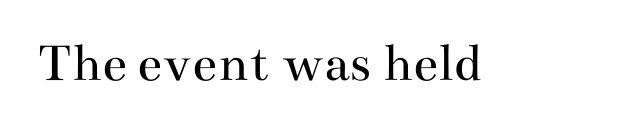
{"serif": "yes", "italic": "no", "bold": "no", "weight": "regular", "width": "wide", "stroke_contrast": "medium", "x_height": "small", "monospaced": "no", "underline": "no", "letter_spacing": "normal", "letter_spacing_em": 0.0, "glyph_px": 56}
